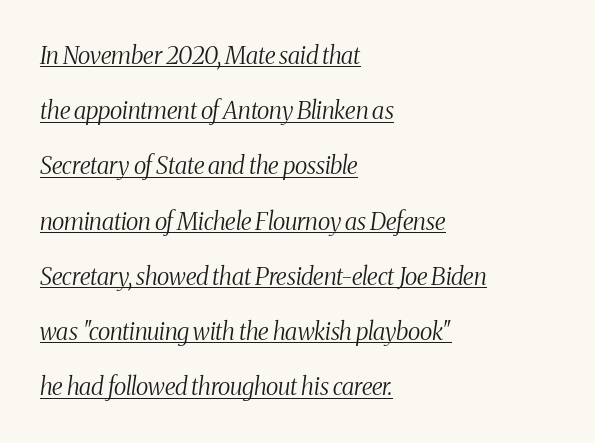
Q: Is the text bold? A: No.
Q: Is the text italic (slanted)? A: Yes, it leans right by about 8 degrees.
Q: Is the text underlined? A: Yes.
Q: How is the paragraph aligned? A: Left-aligned.
Q: Is the spacing between letters normal or unusually wide? A: Normal.
Q: Is the spacing between lines tight, normal or loose? A: Loose.
